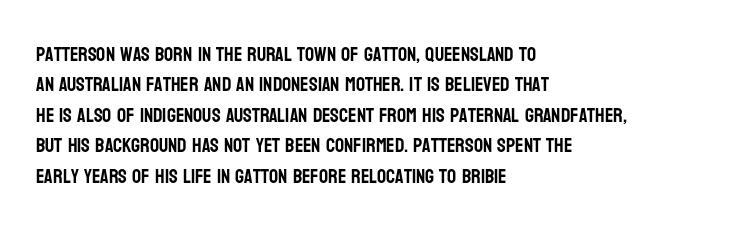
The image shows 20 px text type, upright; set left-aligned, normal line spacing (1.52x), normal letter spacing, not underlined.
